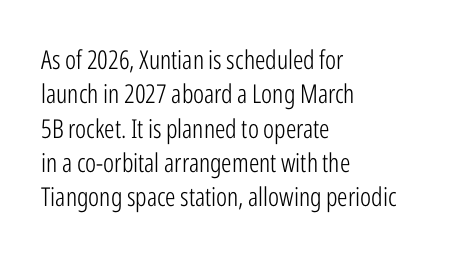
Q: Is the text bold? A: No.
Q: Is the text italic (slanted)? A: No, it is upright.
Q: Is the text underlined? A: No.
Q: How is the paragraph aligned? A: Left-aligned.
Q: Is the spacing between letters normal or unusually wide? A: Normal.
Q: Is the spacing between lines tight, normal or loose? A: Normal.
